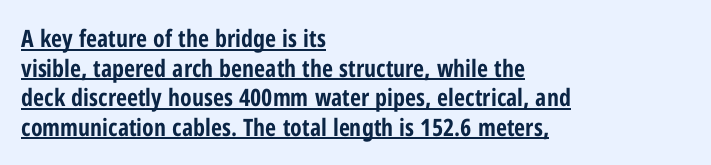
The passage shown is underscored from start to finish. There is no visible air inserted between adjacent glyphs. Heft: maximum for text — a bold. The type sits square on the baseline with zero lean. These lines are set flush left with a ragged right edge.
